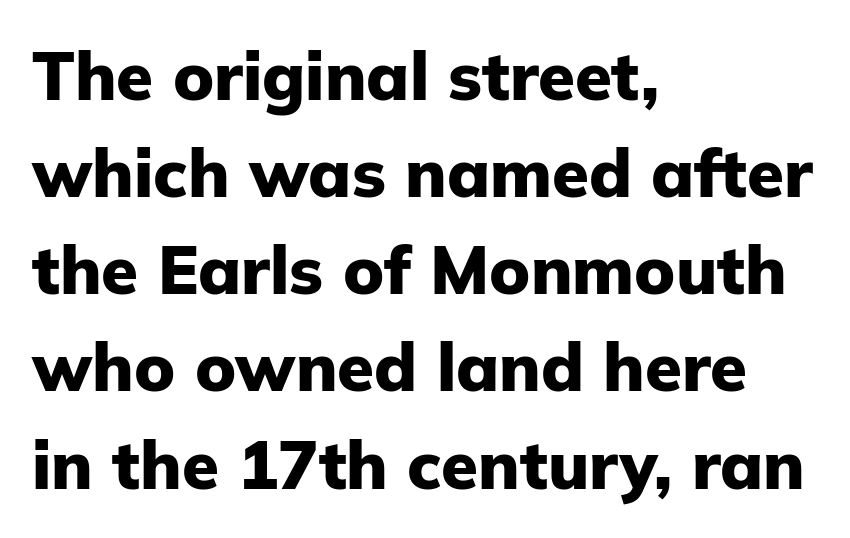
{"serif": "no", "italic": "no", "bold": "yes", "weight": "heavy", "width": "normal", "stroke_contrast": "low", "x_height": "medium", "monospaced": "no", "underline": "no", "align": "left", "line_spacing": "normal", "line_spacing_ratio": 1.45, "letter_spacing": "normal", "letter_spacing_em": 0.0, "glyph_px": 67}
